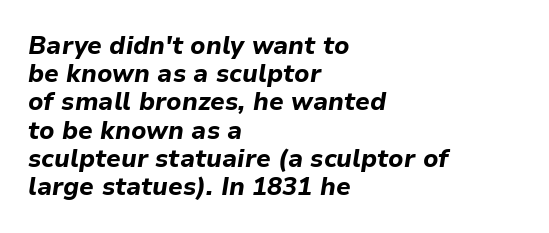
Compared with typical body copy, the letter spacing here is the same. Decoration check: the copy has no underline. Strong, thick strokes mark this as bold type. The setting favours the left margin, as ordinary paragraphs usually do.
